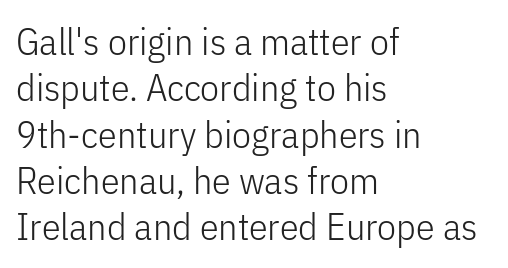
{"serif": "no", "italic": "no", "bold": "no", "weight": "light", "width": "condensed", "stroke_contrast": "low", "x_height": "medium", "monospaced": "no", "underline": "no", "align": "left", "line_spacing_ratio": 1.22, "letter_spacing": "normal", "letter_spacing_em": 0.0, "glyph_px": 38}
